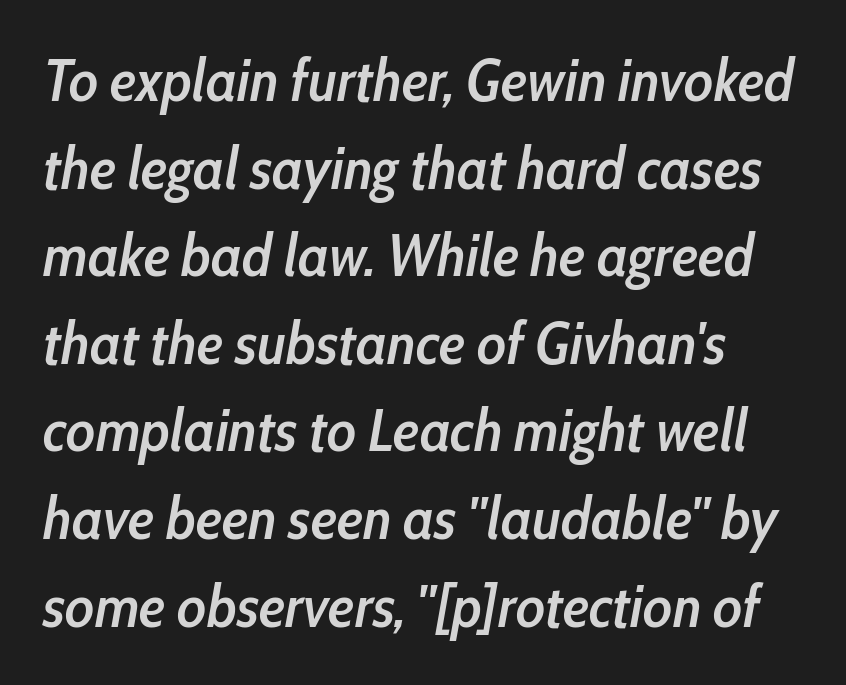
Q: Is the text bold? A: Semi-bold.
Q: Is the text italic (slanted)? A: Yes, it leans right by about 10 degrees.
Q: Is the text underlined? A: No.
Q: How is the paragraph aligned? A: Left-aligned.
Q: Is the spacing between letters normal or unusually wide? A: Normal.
Q: Is the spacing between lines tight, normal or loose? A: Normal.
Q: Width (condensed, normal, or wide)? A: Condensed.
Q: Stroke contrast? A: Low.
Q: x-height? A: Medium.
Q: Monospaced? A: No.
